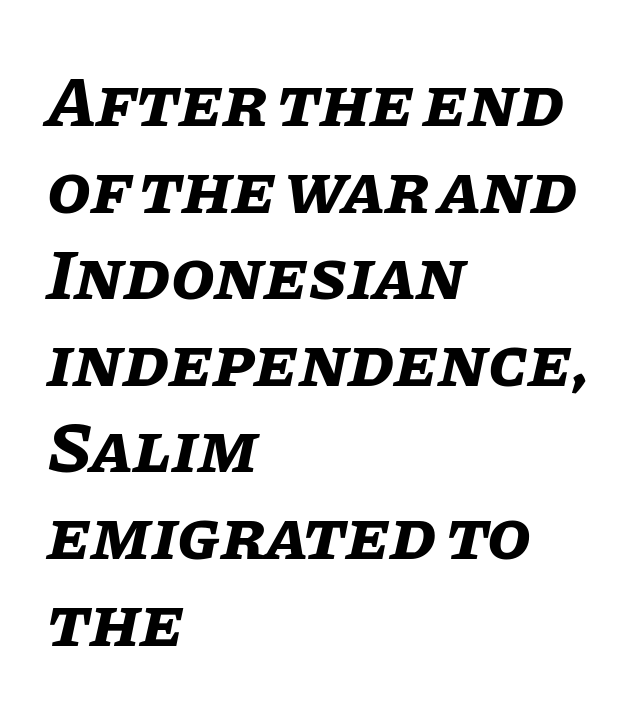
Q: Is the text bold? A: Yes.
Q: Is the text italic (slanted)? A: Yes, it leans right by about 11 degrees.
Q: Is the text underlined? A: No.
Q: How is the paragraph aligned? A: Left-aligned.
Q: Is the spacing between letters normal or unusually wide? A: Normal.
Q: Width (condensed, normal, or wide)? A: Normal.
Q: Stroke contrast? A: Low.
Q: x-height? A: Large.
Q: Monospaced? A: No.
